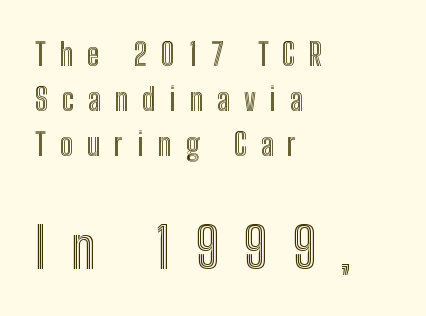
Q: Is the text italic (slanted)? A: No, it is upright.
Q: Is the text underlined? A: No.
Q: How is the paragraph aligned? A: Left-aligned.
Q: Is the spacing between letters normal or unusually wide? A: Unusually wide.
Q: Is the spacing between lines tight, normal or loose? A: Normal.
Q: Which block of text is set in a larger size, the first (top) or the second (bottom)? A: The second (bottom) one.
Q: Width (condensed, normal, or wide)? A: Condensed.
Q: x-height? A: Medium.
Q: Monospaced? A: No.
